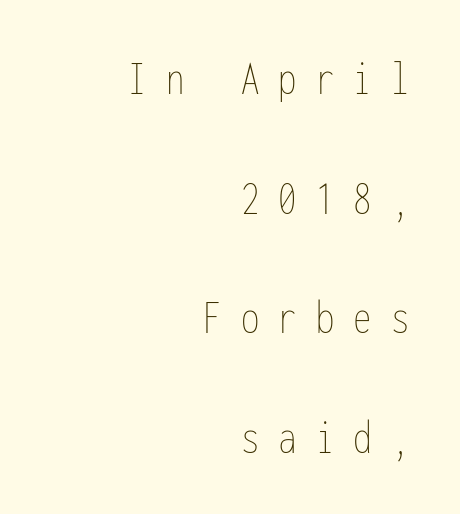
{"italic": "no", "bold": "no", "weight": "thin", "width": "condensed", "stroke_contrast": "low", "x_height": "medium", "monospaced": "yes", "underline": "no", "align": "right", "line_spacing": "loose", "line_spacing_ratio": 2.44, "letter_spacing": "wide", "letter_spacing_em": 0.39, "glyph_px": 49}
